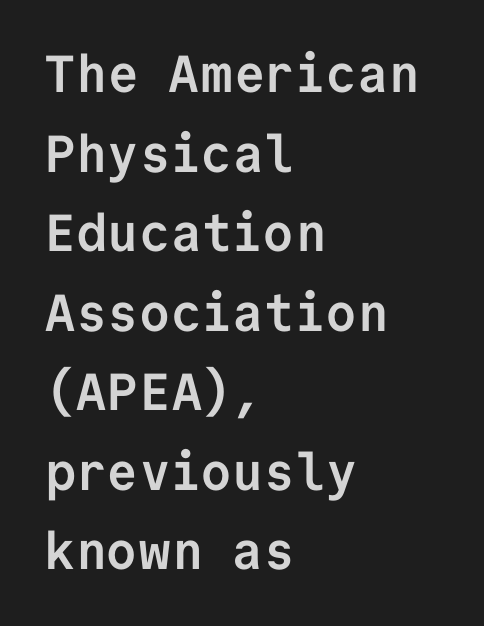
Q: Is the text bold? A: Yes.
Q: Is the text italic (slanted)? A: No, it is upright.
Q: Is the typeface a serif or a sans-serif typeface? A: Sans-serif.
Q: Is the text underlined? A: No.
Q: How is the paragraph aligned? A: Left-aligned.
Q: Is the spacing between letters normal or unusually wide? A: Normal.
Q: Is the spacing between lines tight, normal or loose? A: Normal.
Q: Width (condensed, normal, or wide)? A: Normal.
Q: Stroke contrast? A: Low.
Q: x-height? A: Medium.
Q: Monospaced? A: Yes.
